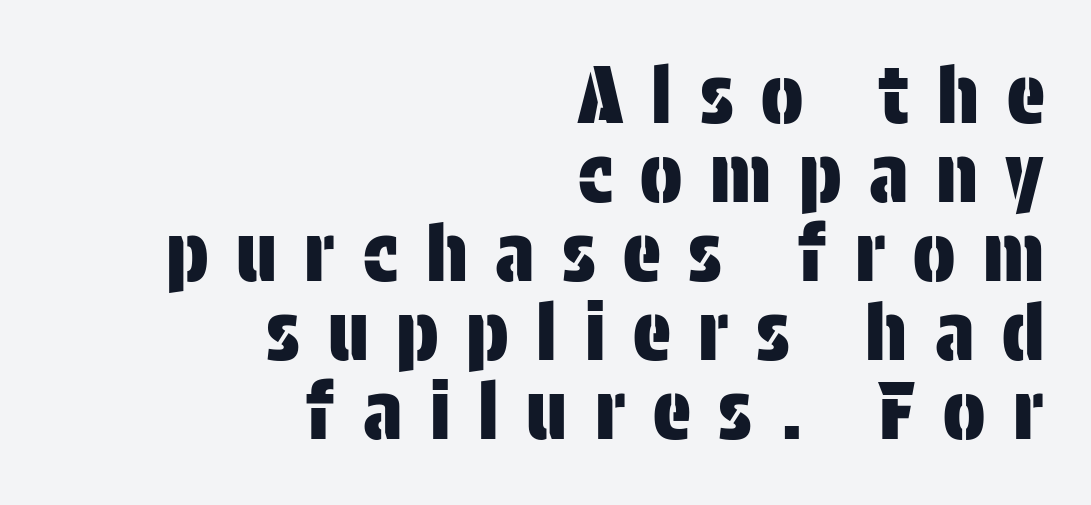
{"serif": "no", "italic": "no", "width": "condensed", "stroke_contrast": "low", "x_height": "large", "monospaced": "no", "underline": "no", "align": "right", "line_spacing": "tight", "line_spacing_ratio": 1.0, "letter_spacing": "wide", "letter_spacing_em": 0.35, "glyph_px": 79}
